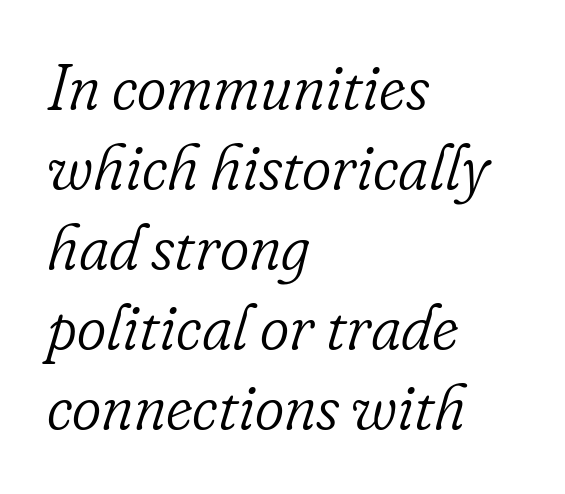
Q: Is the text bold? A: No.
Q: Is the text italic (slanted)? A: Yes, it leans right by about 16 degrees.
Q: Is the typeface a serif or a sans-serif typeface? A: Serif.
Q: Is the text underlined? A: No.
Q: How is the paragraph aligned? A: Left-aligned.
Q: Is the spacing between letters normal or unusually wide? A: Normal.
Q: Is the spacing between lines tight, normal or loose? A: Normal.
Q: Width (condensed, normal, or wide)? A: Normal.
Q: Stroke contrast? A: Low.
Q: x-height? A: Small.
Q: Monospaced? A: No.
